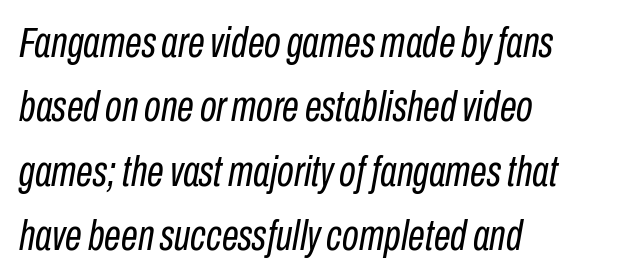
The image shows 43 px regular-weight, condensed type, italic (leaning right); set left-aligned, normal line spacing (1.5x), normal letter spacing, not underlined; low stroke contrast and a medium x-height.
